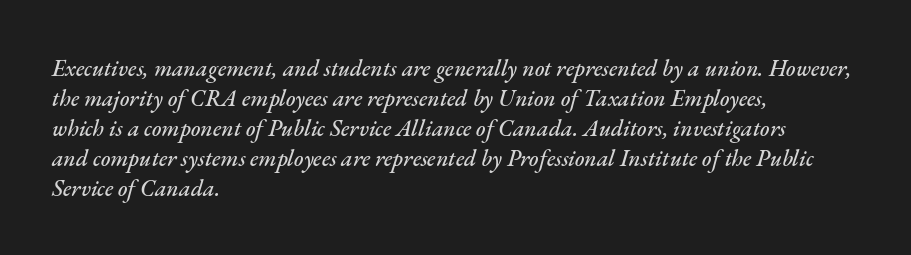
How are the letters spaced? Ordinarily, with no added tracking. This sample is left-justified, so line endings fall wherever the words run out. Check the space under the baseline: it is left empty. Compared with typical paragraphs, the rows here are spaced about the same.
